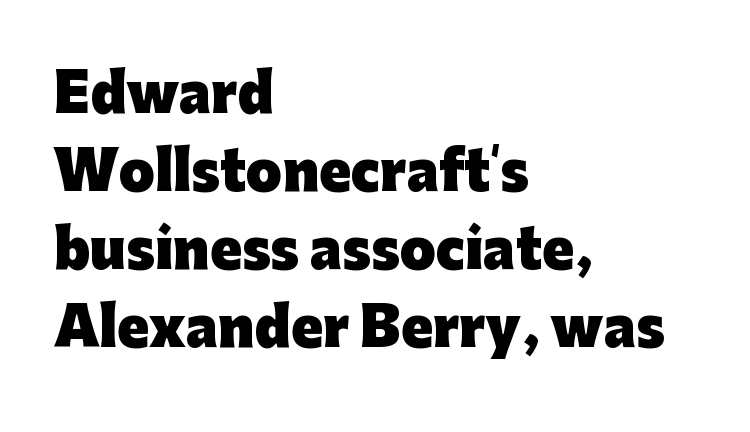
Which margin do the lines hug? The left one — the right edge is uneven. Caption: standard tracking, unaltered. The text was rendered using a sans face with plain stroke endings. Clear beneath every line of the passage. Nope, not italic — everything's standing straight. The rendering uses a bold face; every stroke is thick and dark.
